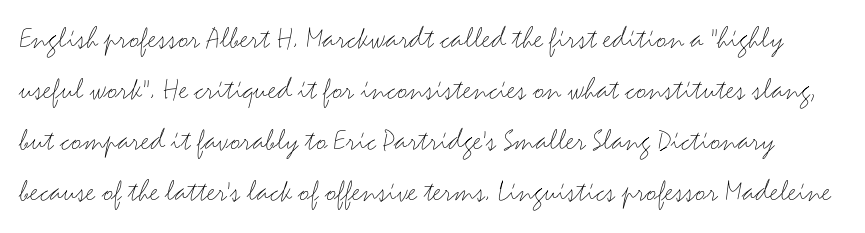
{"serif": "no", "bold": "no", "weight": "light", "width": "wide", "stroke_contrast": "medium", "x_height": "small", "monospaced": "no", "underline": "no", "line_spacing": "normal", "line_spacing_ratio": 1.59, "letter_spacing": "normal", "letter_spacing_em": 0.0, "glyph_px": 32}
